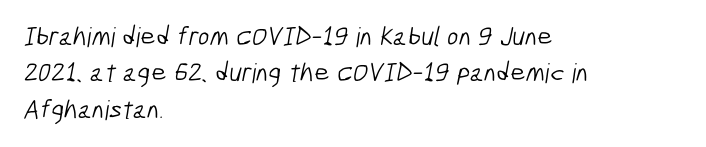
In terms of leading, this rendering sits right in the middle. This rendering features lettering with no underline. Is this a heavy cut? Hardly; it is regular or lighter. Tracking value appears to be zero — textbook default spacing. Left-aligned paragraph, ragged on the right.
